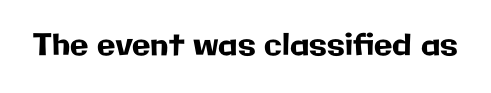
{"serif": "no", "italic": "no", "width": "normal", "stroke_contrast": "low", "x_height": "medium", "monospaced": "no", "underline": "no", "letter_spacing": "normal", "letter_spacing_em": 0.0, "glyph_px": 30}
